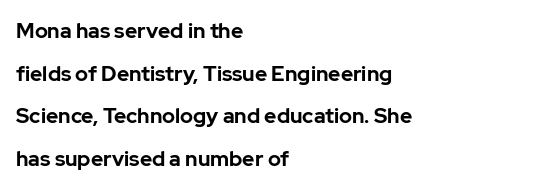
Q: Is the text bold? A: Yes.
Q: Is the text italic (slanted)? A: No, it is upright.
Q: Is the text underlined? A: No.
Q: How is the paragraph aligned? A: Left-aligned.
Q: Is the spacing between letters normal or unusually wide? A: Normal.
Q: Is the spacing between lines tight, normal or loose? A: Loose.
